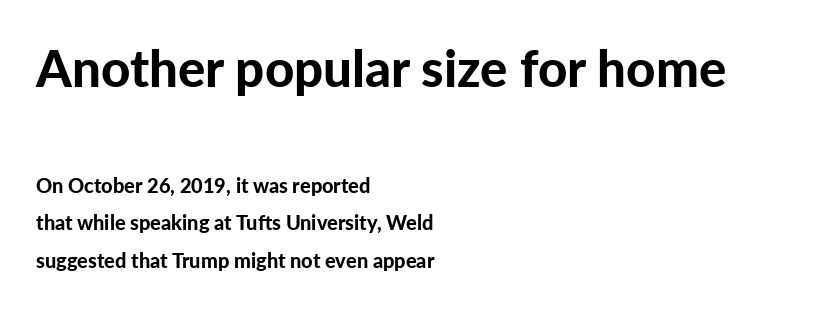
{"serif": "no", "italic": "no", "bold": "yes", "weight": "bold", "width": "normal", "stroke_contrast": "low", "x_height": "medium", "monospaced": "no", "underline": "no", "align": "left", "line_spacing_ratio": 1.88, "letter_spacing": "normal", "letter_spacing_em": 0.0, "larger_block": "first", "size_ratio": 2.55, "glyph_px": 51}
